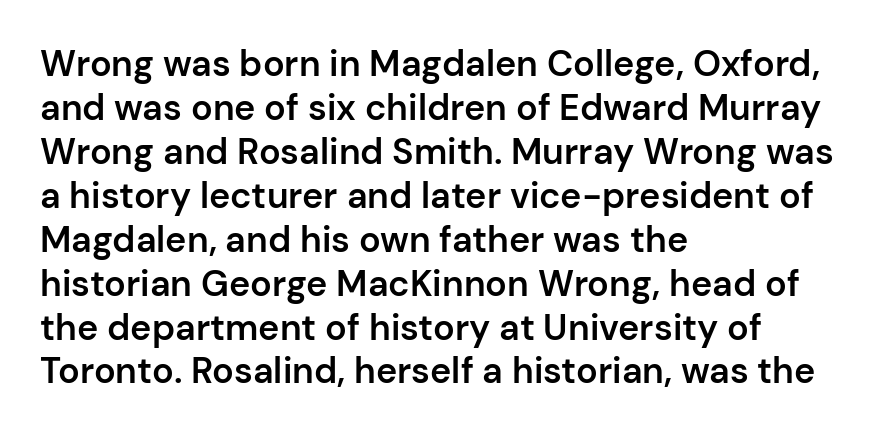
The image shows 36 px semibold sans-serif type, upright; set left-aligned, line spacing 1.22x, normal letter spacing, not underlined; low stroke contrast and a medium x-height.
